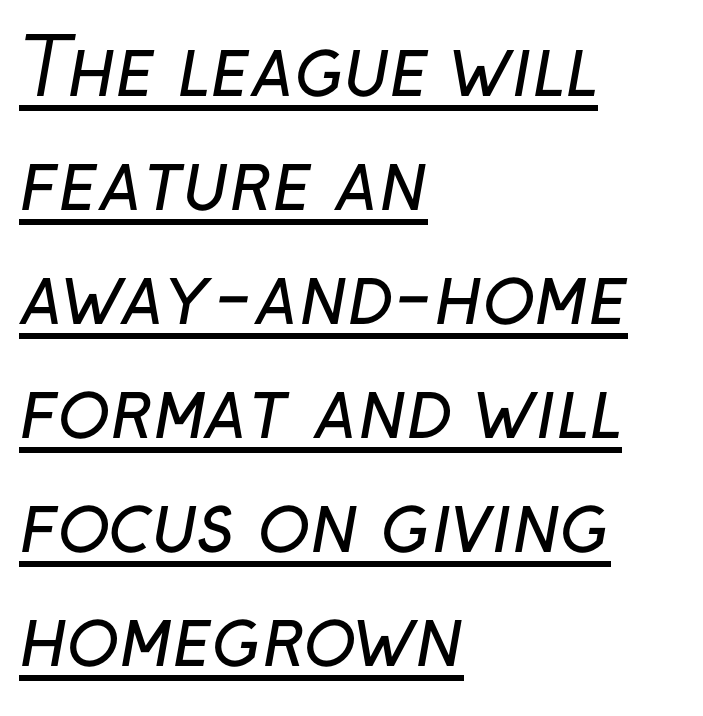
The image shows 77 px regular-weight sans-serif type; set left-aligned, normal line spacing (1.48x), normal letter spacing, underlined; low stroke contrast and a medium x-height.
